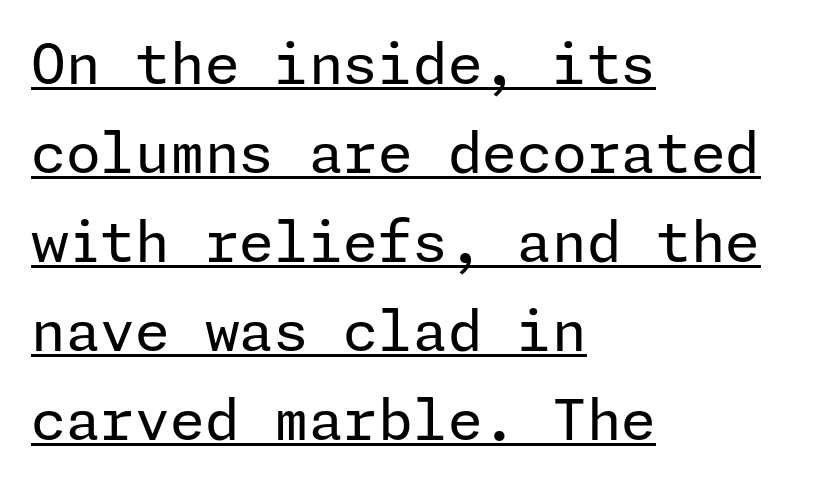
Counters stay open thanks to moderate or lighter strokes. Leading: standard. Each word holds together tightly as a unit, with standard inter-letter gaps. The rendered words wear a rule along their underside. The typesetter chose a ragged-right arrangement here.
